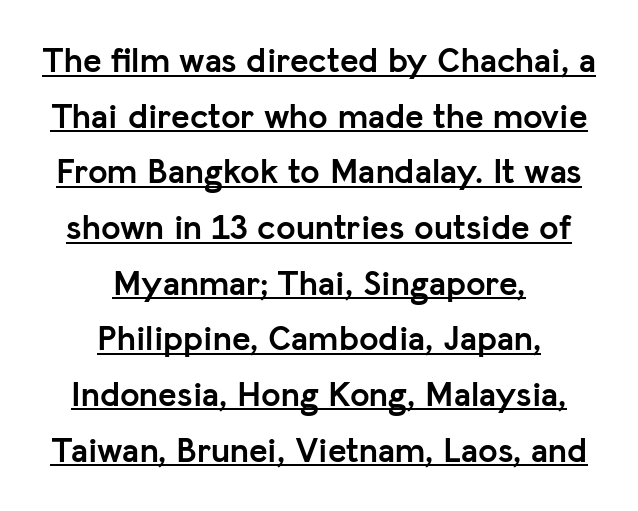
Strong, thick strokes mark this as bold type. Short note: letters normally spaced. This sample uses a sans-serif face. Think of a printed novel: that variable character pitch is what you see here.
